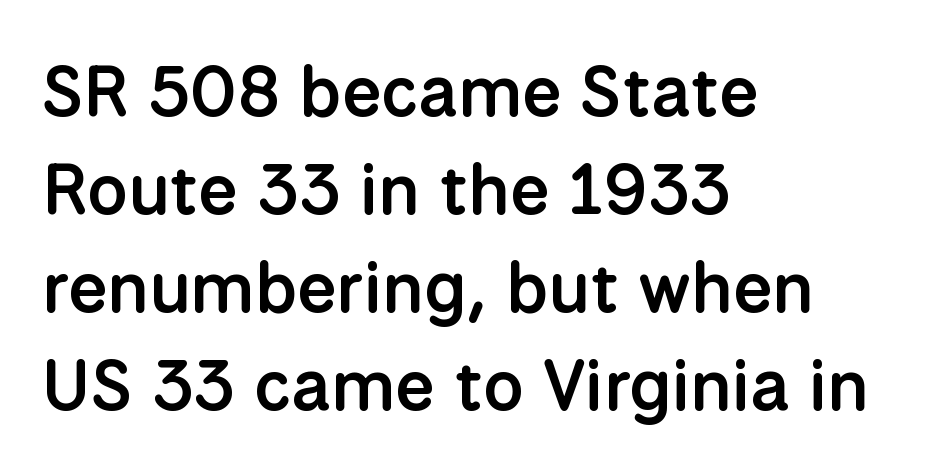
Typographically, this falls in the sans-serif category. Teacher's note: observe the even left margin — that is flush-left alignment. The gap between lines stays unmarked. The lettering holds an erect, upright posture throughout. Is the type bold? Partly — it's a semibold, heavier than regular but not fully bold. The letters advance in unequal steps, a hallmark of proportional type.
